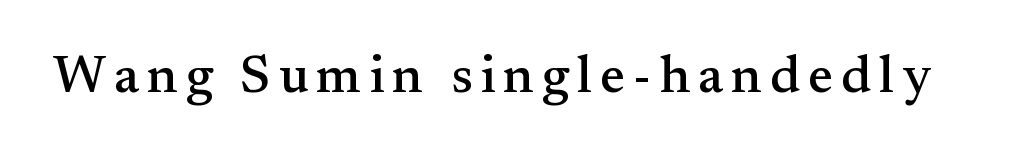
A typesetter would mark this as roman, not italic. The zone under the glyphs is completely vacant. The rendering uses natural spacing where letterforms have individual widths. These lines are composed in type with serifs.
